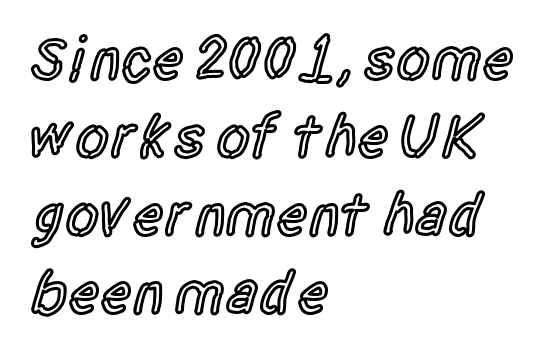
{"serif": "no", "bold": "semi", "weight": "semibold", "width": "condensed", "x_height": "large", "monospaced": "no", "underline": "no", "align": "left", "line_spacing": "normal", "line_spacing_ratio": 1.28, "letter_spacing": "normal", "letter_spacing_em": 0.0, "glyph_px": 61}
